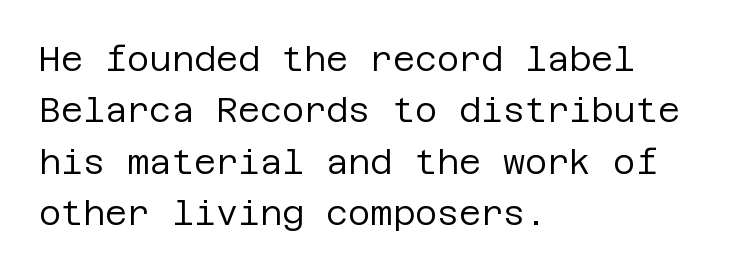
The image shows 34 px regular-weight sans-serif type, upright; set left-aligned, normal line spacing (1.51x), normal letter spacing, not underlined; low stroke contrast and a large x-height.
